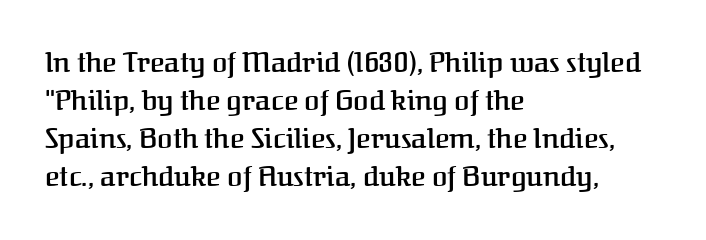
The image shows 28 px semibold serif type, upright; set left-aligned, normal line spacing (1.36x), normal letter spacing, not underlined; medium stroke contrast and a medium x-height.
